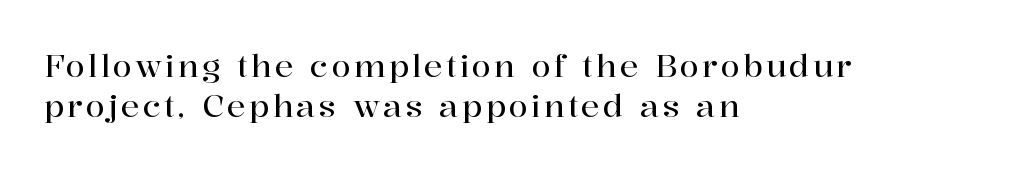
Q: Is the text italic (slanted)? A: No, it is upright.
Q: Is the typeface a serif or a sans-serif typeface? A: Serif.
Q: Is the text underlined? A: No.
Q: How is the paragraph aligned? A: Left-aligned.
Q: Is the spacing between lines tight, normal or loose? A: Normal.
Q: Width (condensed, normal, or wide)? A: Normal.
Q: Stroke contrast? A: High.
Q: x-height? A: Medium.
Q: Monospaced? A: No.
